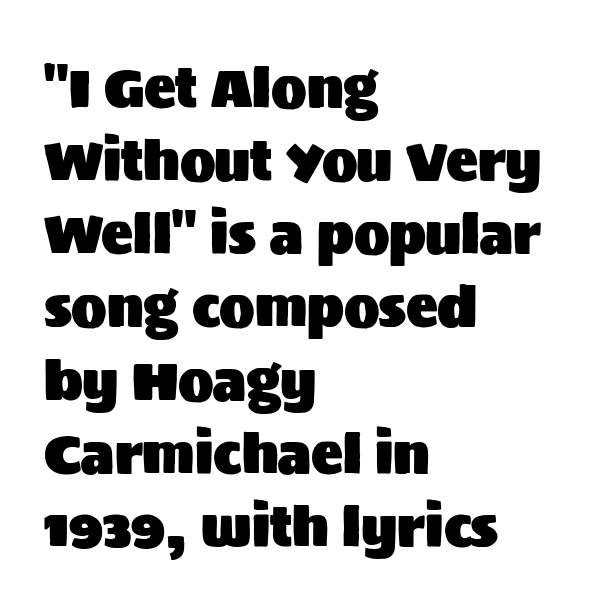
The image shows 53 px sans-serif type, upright; set left-aligned, normal line spacing (1.38x), normal letter spacing, not underlined; medium stroke contrast and a large x-height.
